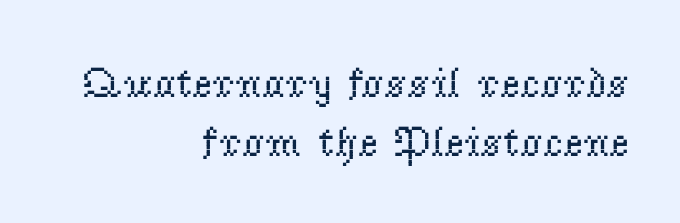
Q: Is the text bold? A: No.
Q: Is the text italic (slanted)? A: No, it is upright.
Q: Is the typeface a serif or a sans-serif typeface? A: Serif.
Q: Is the text underlined? A: No.
Q: How is the paragraph aligned? A: Right-aligned.
Q: Is the spacing between letters normal or unusually wide? A: Normal.
Q: Is the spacing between lines tight, normal or loose? A: Normal.
Q: Width (condensed, normal, or wide)? A: Normal.
Q: Stroke contrast? A: Low.
Q: x-height? A: Small.
Q: Monospaced? A: No.
